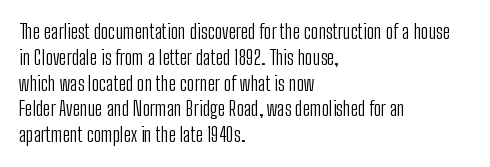
{"italic": "no", "bold": "no", "underline": "no", "align": "left", "line_spacing": "normal", "line_spacing_ratio": 1.29, "letter_spacing": "normal", "letter_spacing_em": 0.0, "glyph_px": 20}
